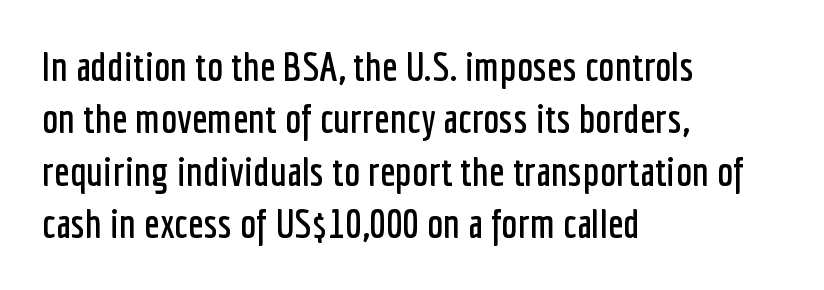
{"serif": "no", "italic": "no", "width": "condensed", "stroke_contrast": "low", "x_height": "medium", "monospaced": "no", "underline": "no", "align": "left", "line_spacing": "normal", "line_spacing_ratio": 1.28, "letter_spacing": "normal", "letter_spacing_em": 0.0, "glyph_px": 41}
